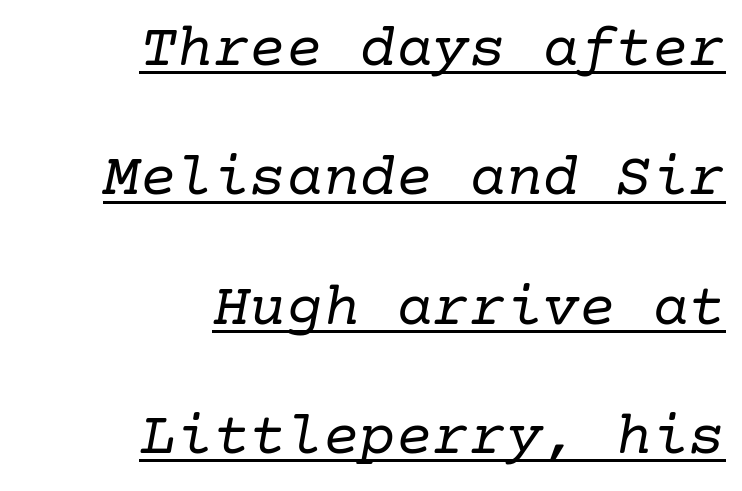
Q: Is the text bold? A: No.
Q: Is the text italic (slanted)? A: Yes, it leans right by about 10 degrees.
Q: Is the typeface a serif or a sans-serif typeface? A: Serif.
Q: Is the text underlined? A: Yes.
Q: How is the paragraph aligned? A: Right-aligned.
Q: Is the spacing between letters normal or unusually wide? A: Normal.
Q: Is the spacing between lines tight, normal or loose? A: Loose.
Q: Width (condensed, normal, or wide)? A: Normal.
Q: Stroke contrast? A: Low.
Q: x-height? A: Medium.
